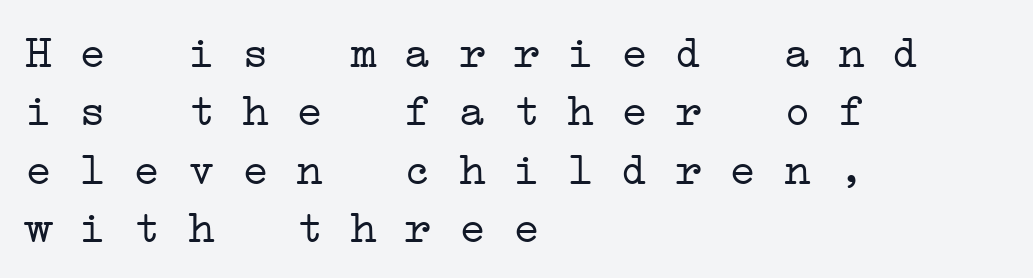
The image shows 45 px light, wide serif type, monospaced; set left-aligned, normal line spacing (1.3x), normal letter spacing, not underlined; low stroke contrast and a medium x-height.
